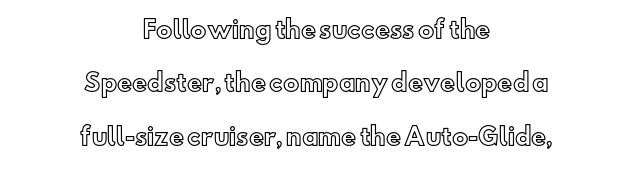
Q: Is the text italic (slanted)? A: No, it is upright.
Q: Is the text underlined? A: No.
Q: How is the paragraph aligned? A: Centered.
Q: Is the spacing between letters normal or unusually wide? A: Normal.
Q: Is the spacing between lines tight, normal or loose? A: Loose.
